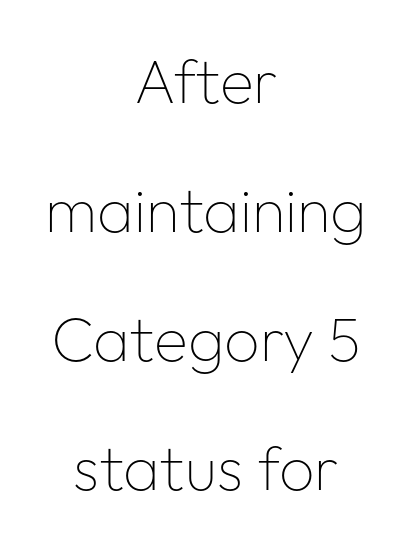
{"serif": "no", "italic": "no", "bold": "no", "weight": "thin", "width": "normal", "stroke_contrast": "low", "x_height": "medium", "monospaced": "no", "underline": "no", "align": "center", "line_spacing": "loose", "line_spacing_ratio": 2.08, "letter_spacing": "normal", "letter_spacing_em": 0.0, "glyph_px": 62}
